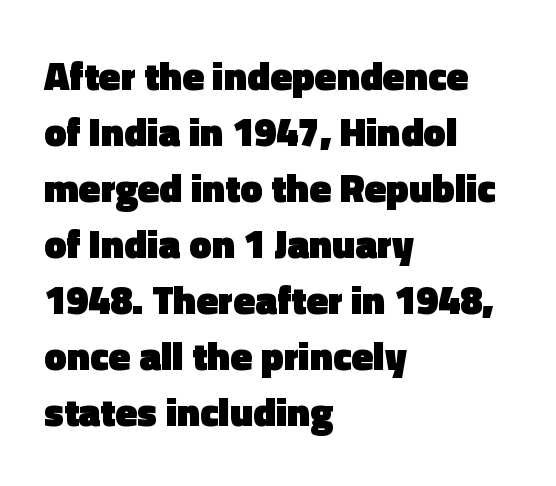
The rendering shows plain stroke endings on the letterforms — a sans-serif design. Italic? Not at all — the glyphs are vertical. Varying glyph widths throughout — classic text-font behaviour. Honestly, the row spacing looks completely unremarkable. The ragged edge is on the right, which tells us the setting is flush left.
